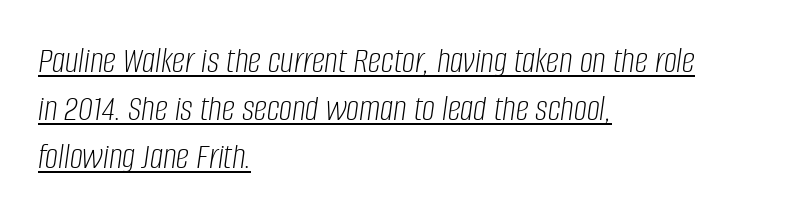
The passage shown stacks its lines at a standard gap. Underlined type. These lines are set flush left with a ragged right edge. A typesetter would mark this as italic.
